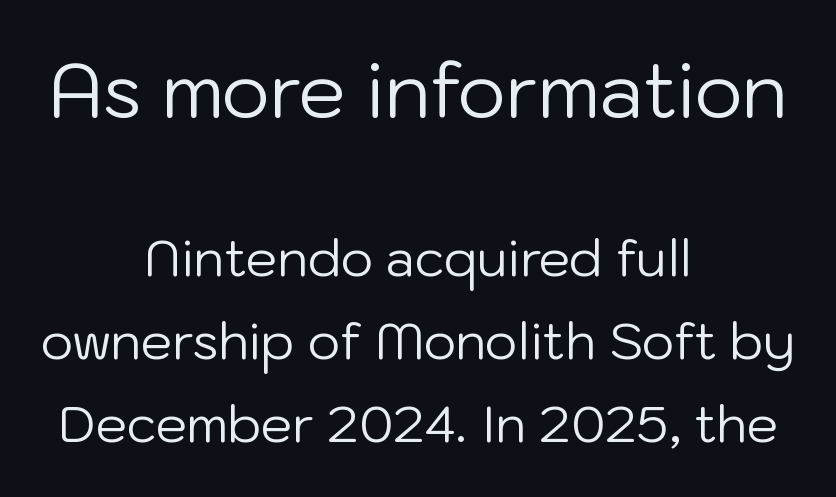
Q: Is the text bold? A: No.
Q: Is the text italic (slanted)? A: No, it is upright.
Q: Is the typeface a serif or a sans-serif typeface? A: Sans-serif.
Q: Is the text underlined? A: No.
Q: How is the paragraph aligned? A: Centered.
Q: Is the spacing between letters normal or unusually wide? A: Normal.
Q: Is the spacing between lines tight, normal or loose? A: Normal.
Q: Which block of text is set in a larger size, the first (top) or the second (bottom)? A: The first (top) one.
Q: Width (condensed, normal, or wide)? A: Normal.
Q: Stroke contrast? A: Low.
Q: x-height? A: Medium.
Q: Monospaced? A: No.
